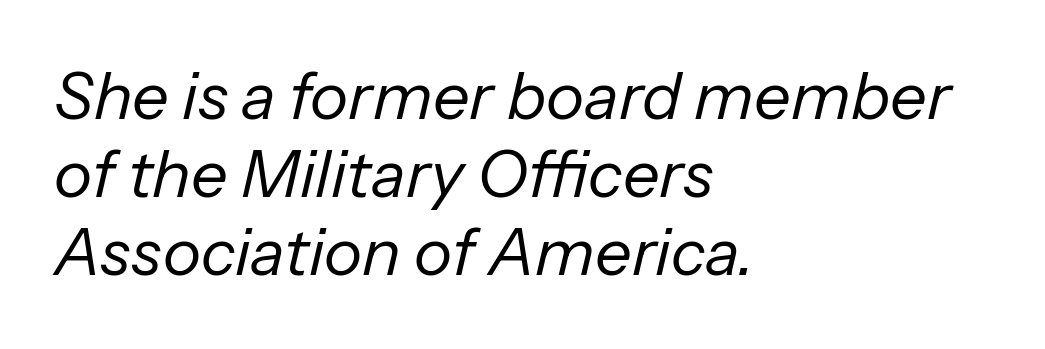
{"italic": "yes", "lean": "right", "slant_degrees": 13, "bold": "no", "weight": "regular", "width": "normal", "stroke_contrast": "low", "x_height": "medium", "monospaced": "no", "underline": "no", "align": "left", "line_spacing_ratio": 1.2, "letter_spacing": "normal", "letter_spacing_em": 0.0, "glyph_px": 65}
